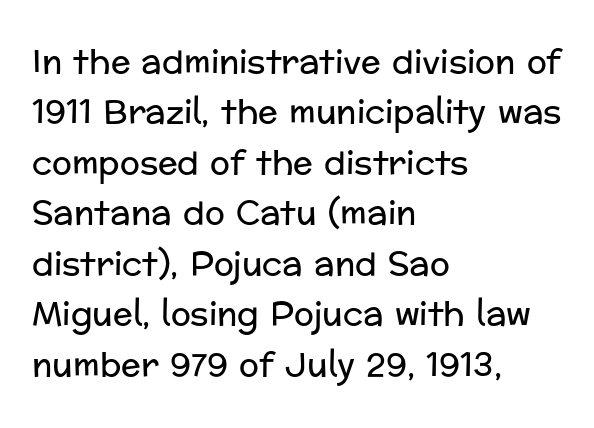
The image shows 33 px regular-weight sans-serif type, upright; set left-aligned, normal line spacing (1.53x), normal letter spacing, not underlined; low stroke contrast and a medium x-height.
